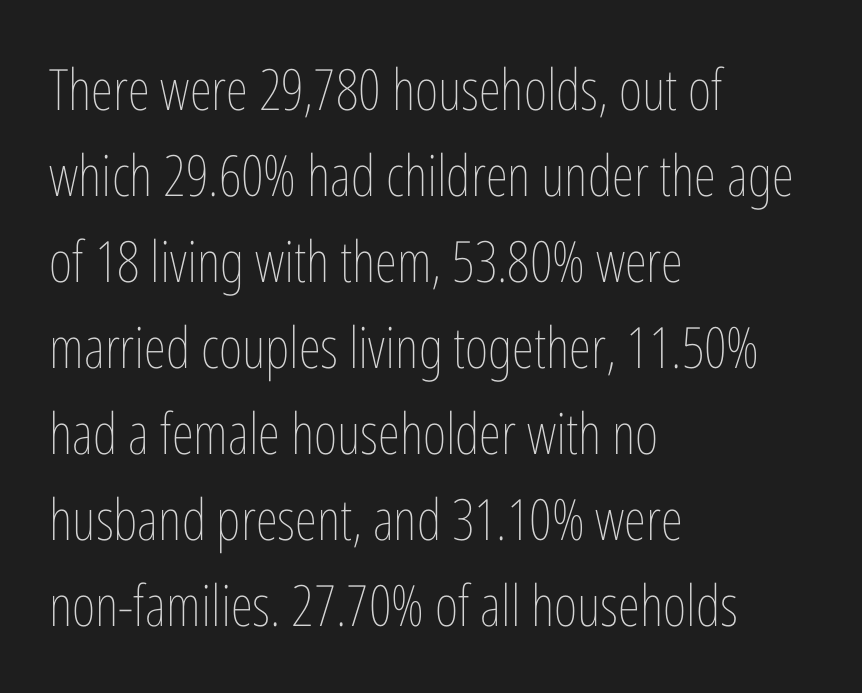
Q: Is the text bold? A: No.
Q: Is the text italic (slanted)? A: No, it is upright.
Q: Is the text underlined? A: No.
Q: How is the paragraph aligned? A: Left-aligned.
Q: Is the spacing between letters normal or unusually wide? A: Normal.
Q: Is the spacing between lines tight, normal or loose? A: Normal.
Q: Width (condensed, normal, or wide)? A: Condensed.
Q: Stroke contrast? A: Low.
Q: x-height? A: Medium.
Q: Monospaced? A: No.
